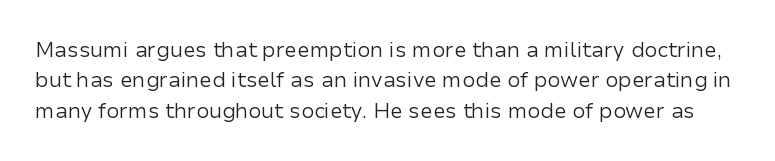
The line texture is even and compact thanks to regular tracking. Rows of type keep a routine distance in the vertical direction. The space directly below the letters is spotless. The letters stand upright; this is a roman face. The strokes carry an ordinary text weight at most.
